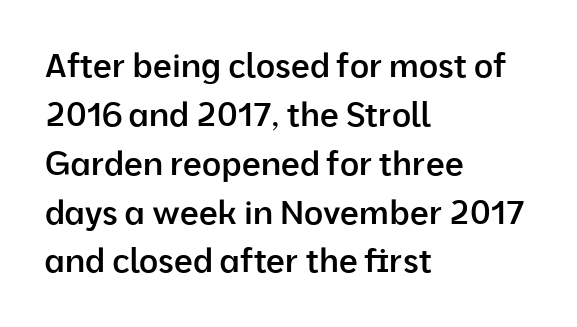
The image shows 33 px semibold sans-serif type, upright; set left-aligned, normal line spacing (1.48x), normal letter spacing, not underlined; low stroke contrast and a medium x-height.
